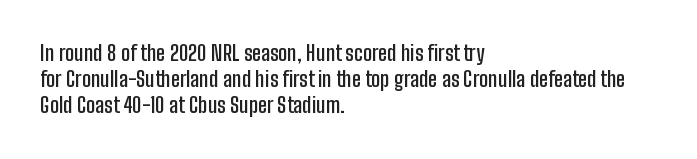
{"italic": "no", "bold": "semi", "underline": "no", "align": "left", "line_spacing": "normal", "line_spacing_ratio": 1.25, "letter_spacing": "normal", "letter_spacing_em": 0.0, "glyph_px": 21}
